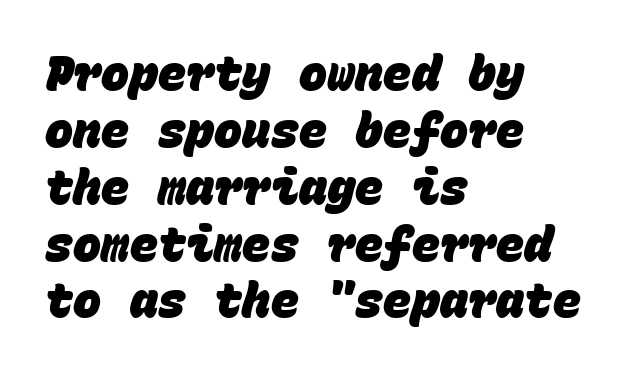
The image shows 47 px heavy sans-serif type, monospaced; set left-aligned, line spacing 1.21x, normal letter spacing, not underlined; low stroke contrast and a large x-height.
